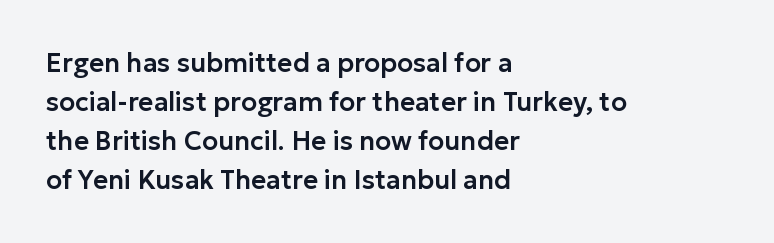
The image shows 26 px text type, upright; set left-aligned, normal line spacing (1.5x), normal letter spacing, not underlined.
